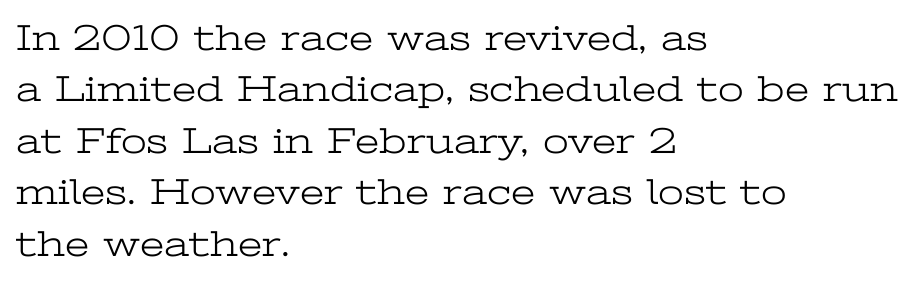
The image shows 37 px light, wide serif type, upright; set left-aligned, normal line spacing (1.39x), normal letter spacing, not underlined; low stroke contrast and a medium x-height.
